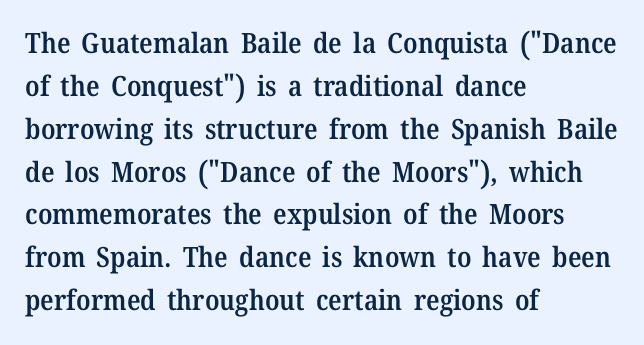
Q: Is the text bold? A: Semi-bold.
Q: Is the text italic (slanted)? A: No, it is upright.
Q: Is the typeface a serif or a sans-serif typeface? A: Serif.
Q: Is the text underlined? A: No.
Q: How is the paragraph aligned? A: Left-aligned.
Q: Is the spacing between letters normal or unusually wide? A: Normal.
Q: Is the spacing between lines tight, normal or loose? A: Normal.
Q: Width (condensed, normal, or wide)? A: Normal.
Q: Stroke contrast? A: Medium.
Q: x-height? A: Medium.
Q: Monospaced? A: No.
